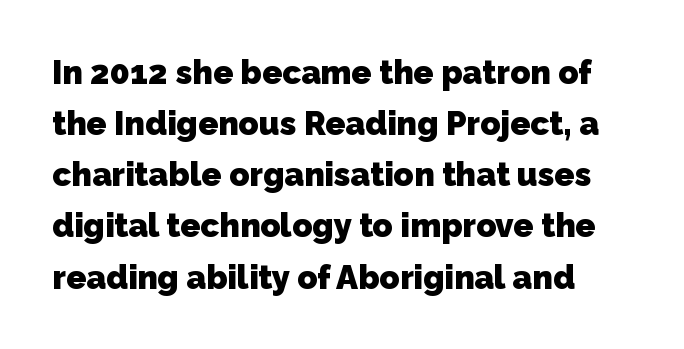
{"serif": "no", "bold": "yes", "weight": "heavy", "width": "normal", "stroke_contrast": "low", "x_height": "medium", "monospaced": "no", "underline": "no", "line_spacing": "normal", "line_spacing_ratio": 1.55, "letter_spacing": "normal", "letter_spacing_em": 0.0, "glyph_px": 33}
